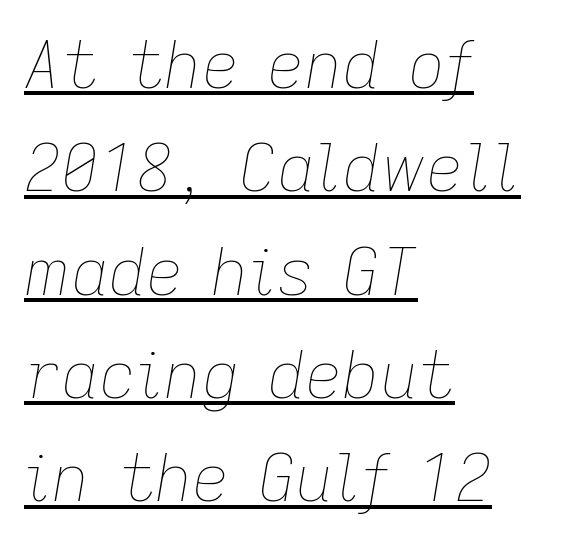
These lines were composed using italics. The compositor pushed each line to the left boundary. Proportional: the letters do not fall into vertical columns. The rendering uses a moderate line-height, typical for paragraphs. A typesetter would call this zero additional tracking. The typesetter has applied underlining to the passage shown.
